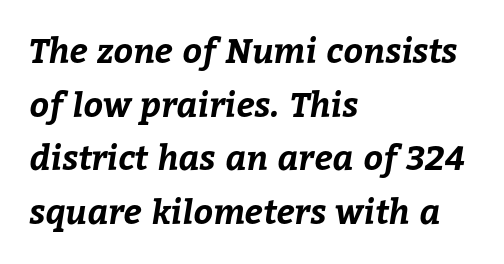
A typesetter would call this proportional, since set widths differ per character. The compositor pushed each line to the left boundary. Caption: standard tracking, unaltered. Heavy, bold letterforms.
